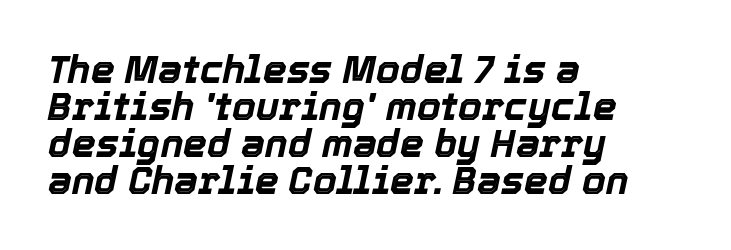
You could not count columns in this text — the font is proportionally spaced. The horizontal fit of the characters is conventional and even. This rendering uses left alignment, leaving the right contour irregular. Notice how descenders almost collide with the ascenders below — that's tight leading.
